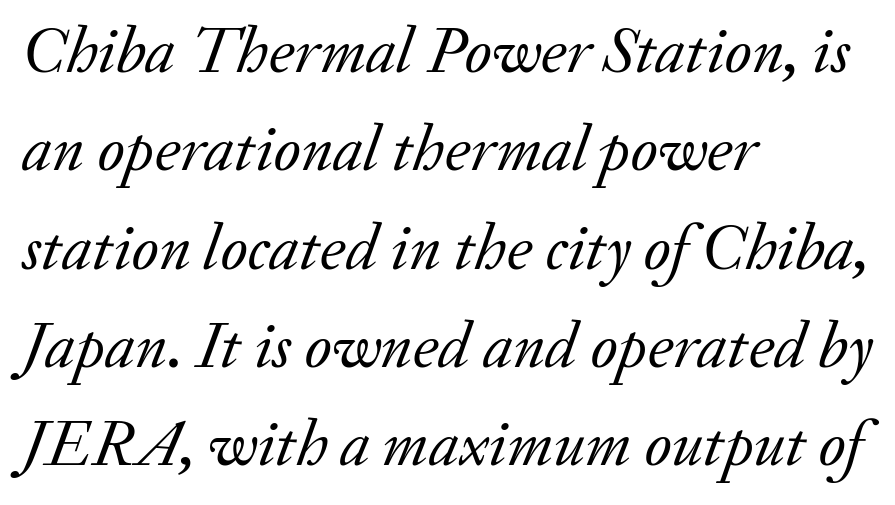
{"serif": "yes", "italic": "yes", "lean": "right", "slant_degrees": 20, "bold": "no", "weight": "regular", "width": "normal", "stroke_contrast": "low", "x_height": "small", "monospaced": "no", "underline": "no", "align": "left", "line_spacing": "normal", "line_spacing_ratio": 1.49, "letter_spacing": "normal", "letter_spacing_em": 0.0, "glyph_px": 66}
